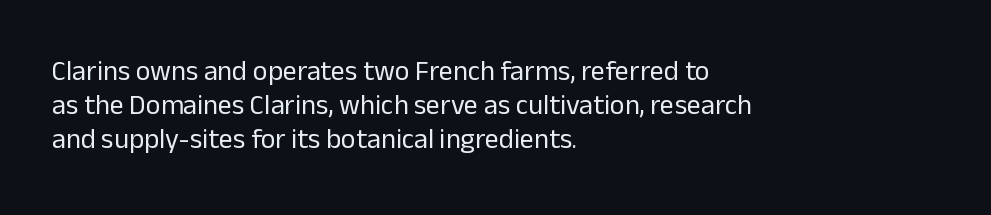
{"serif": "no", "italic": "no", "bold": "no", "weight": "regular", "width": "normal", "stroke_contrast": "low", "x_height": "medium", "monospaced": "no", "underline": "no", "align": "left", "line_spacing_ratio": 1.21, "letter_spacing": "normal", "letter_spacing_em": 0.0, "glyph_px": 28}
